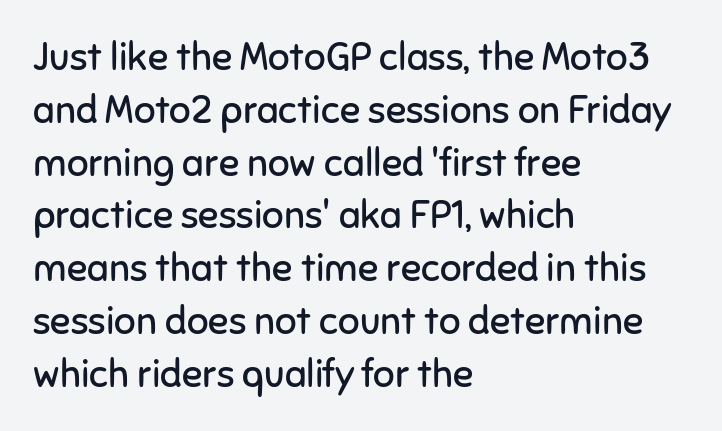
Q: Is the text bold? A: No.
Q: Is the text italic (slanted)? A: No, it is upright.
Q: Is the typeface a serif or a sans-serif typeface? A: Sans-serif.
Q: Is the text underlined? A: No.
Q: How is the paragraph aligned? A: Left-aligned.
Q: Is the spacing between letters normal or unusually wide? A: Normal.
Q: Is the spacing between lines tight, normal or loose? A: Normal.
Q: Width (condensed, normal, or wide)? A: Normal.
Q: Stroke contrast? A: Low.
Q: x-height? A: Medium.
Q: Monospaced? A: No.
